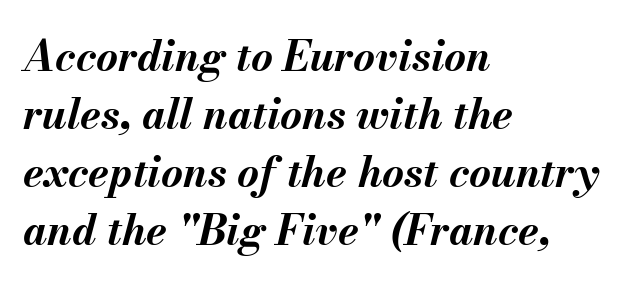
The text block is weighted toward the left margin, trailing off unevenly rightward. Tall strokes in this sample are angled rather than plumb. Tracking value appears to be zero — textbook default spacing. Here the designer chose a conventional face with non-uniform glyph widths.
